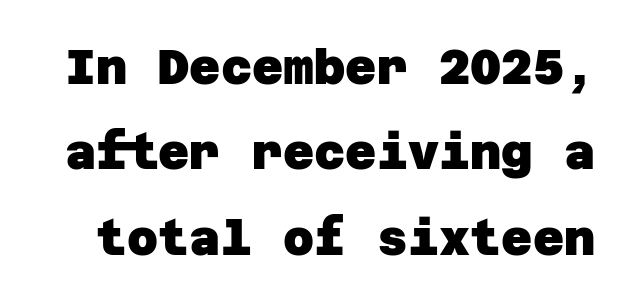
Q: Is the text bold? A: Yes.
Q: Is the typeface a serif or a sans-serif typeface? A: Sans-serif.
Q: Is the text underlined? A: No.
Q: Is the spacing between letters normal or unusually wide? A: Normal.
Q: Width (condensed, normal, or wide)? A: Normal.
Q: Stroke contrast? A: Low.
Q: x-height? A: Large.
